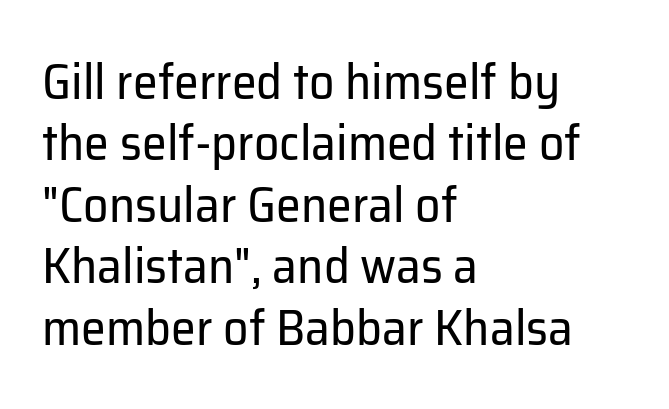
Q: Is the text bold? A: No.
Q: Is the text italic (slanted)? A: No, it is upright.
Q: Is the typeface a serif or a sans-serif typeface? A: Sans-serif.
Q: Is the text underlined? A: No.
Q: How is the paragraph aligned? A: Left-aligned.
Q: Is the spacing between letters normal or unusually wide? A: Normal.
Q: Width (condensed, normal, or wide)? A: Normal.
Q: Stroke contrast? A: Low.
Q: x-height? A: Medium.
Q: Monospaced? A: No.
